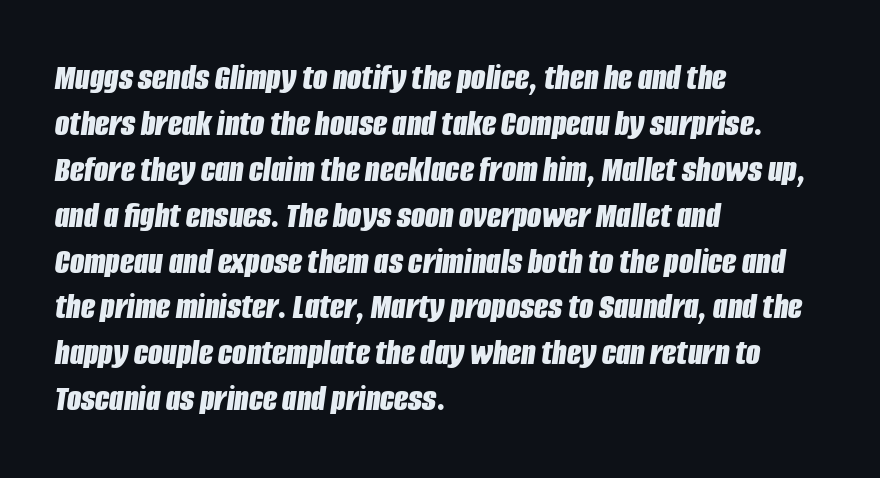
The setting favours the left margin, as ordinary paragraphs usually do. The string is rendered with underlining switched off. The rendering uses a bold face; every stroke is thick and dark. Here the designer chose a conventional face with non-uniform glyph widths. It's the slanting kind of type. Caption: standard tracking, unaltered.
